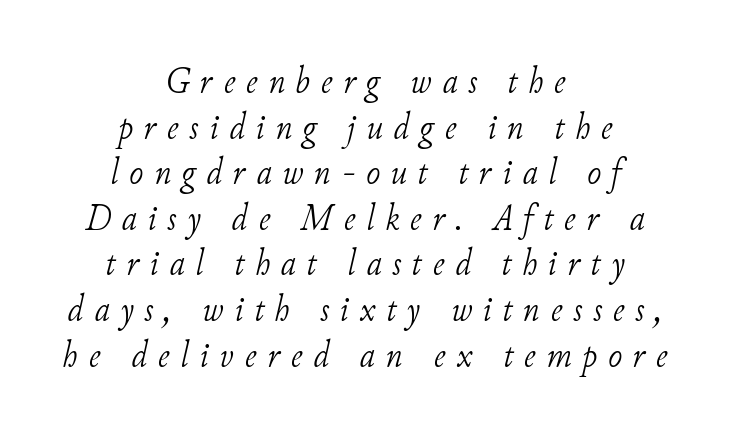
Q: Is the text bold? A: No.
Q: Is the text italic (slanted)? A: Yes, it leans right by about 11 degrees.
Q: Is the typeface a serif or a sans-serif typeface? A: Serif.
Q: Is the text underlined? A: No.
Q: How is the paragraph aligned? A: Centered.
Q: Is the spacing between letters normal or unusually wide? A: Unusually wide.
Q: Width (condensed, normal, or wide)? A: Normal.
Q: Stroke contrast? A: Low.
Q: x-height? A: Small.
Q: Monospaced? A: No.
